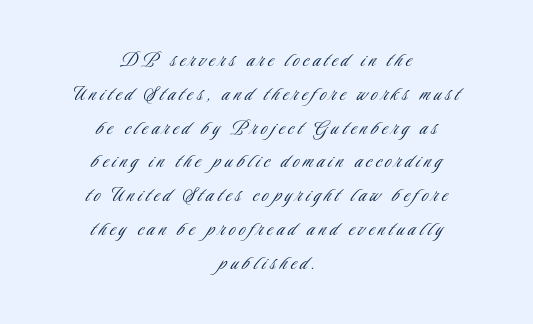
The weight would be labelled regular, book, light, or lighter still. Does the leading feel generous? No, just average. Type without underlining.
